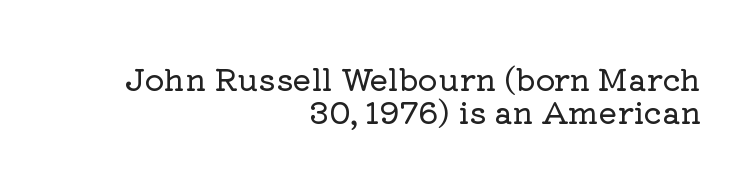
A typesetter would label this face a serif. You could not count columns in this text — the font is proportionally spaced. Just letters on the line, the space beneath them empty. The letters stand straight up with perfectly vertical stems.
